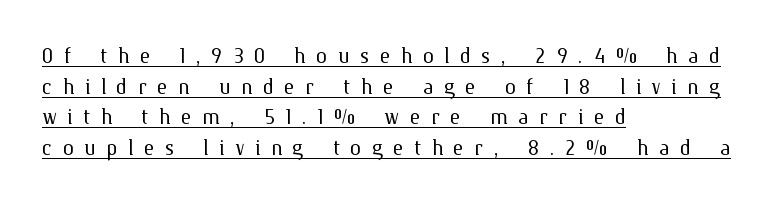
Q: Is the text bold? A: No.
Q: Is the text italic (slanted)? A: No, it is upright.
Q: Is the text underlined? A: Yes.
Q: How is the paragraph aligned? A: Left-aligned.
Q: Is the spacing between letters normal or unusually wide? A: Unusually wide.
Q: Is the spacing between lines tight, normal or loose? A: Tight.
Q: Width (condensed, normal, or wide)? A: Normal.
Q: Stroke contrast? A: Medium.
Q: x-height? A: Medium.
Q: Monospaced? A: No.
